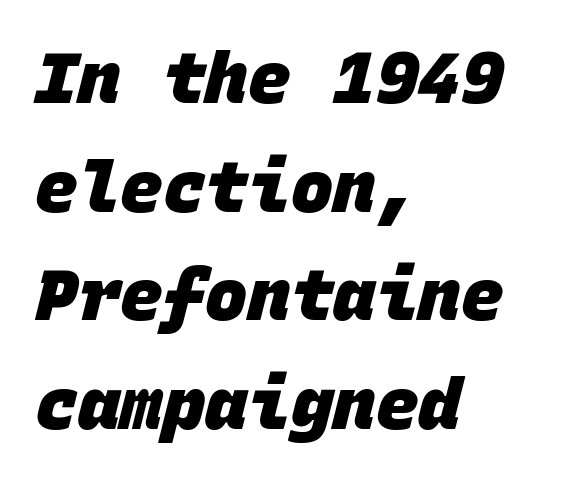
Q: Is the text bold? A: Yes.
Q: Is the typeface a serif or a sans-serif typeface? A: Sans-serif.
Q: Is the text underlined? A: No.
Q: How is the paragraph aligned? A: Left-aligned.
Q: Is the spacing between letters normal or unusually wide? A: Normal.
Q: Is the spacing between lines tight, normal or loose? A: Normal.
Q: Width (condensed, normal, or wide)? A: Normal.
Q: Stroke contrast? A: Low.
Q: x-height? A: Large.
Q: Monospaced? A: Yes.
